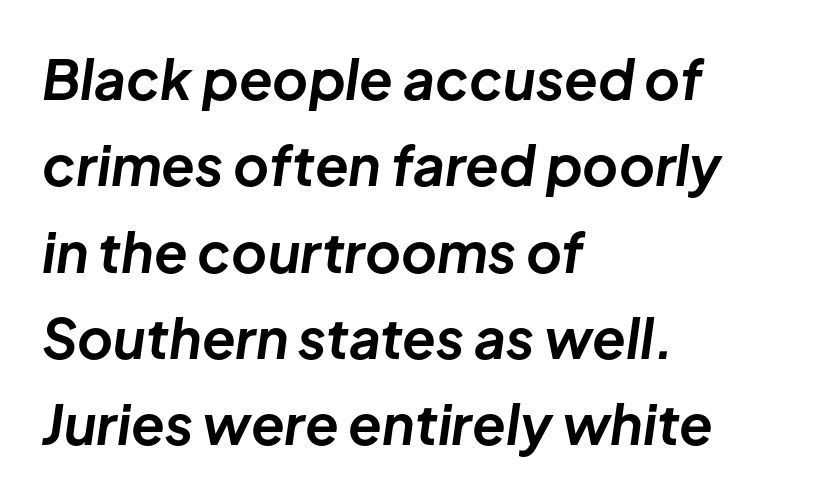
If you drew a ruler down the left edge, every line would touch it. Italic: yes, the glyphs are oblique. Heavy-handed strokes throughout: this text is bold. The baseline area is clear. The space between consecutive lines is moderate.
